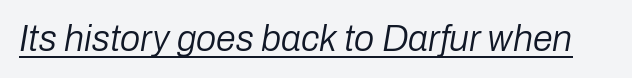
Q: Is the text bold? A: No.
Q: Is the text italic (slanted)? A: Yes, it leans right by about 10 degrees.
Q: Is the text underlined? A: Yes.
Q: Is the spacing between letters normal or unusually wide? A: Normal.
Q: Width (condensed, normal, or wide)? A: Normal.
Q: Stroke contrast? A: Low.
Q: x-height? A: Medium.
Q: Monospaced? A: No.
